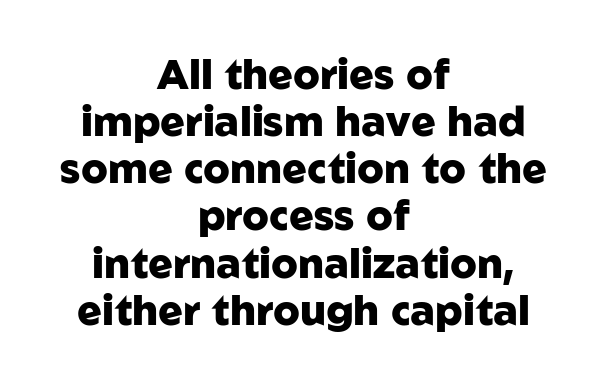
The image shows 41 px heavy sans-serif type, upright; set centered, tight line spacing (1.15x), normal letter spacing, not underlined; low stroke contrast and a medium x-height.
